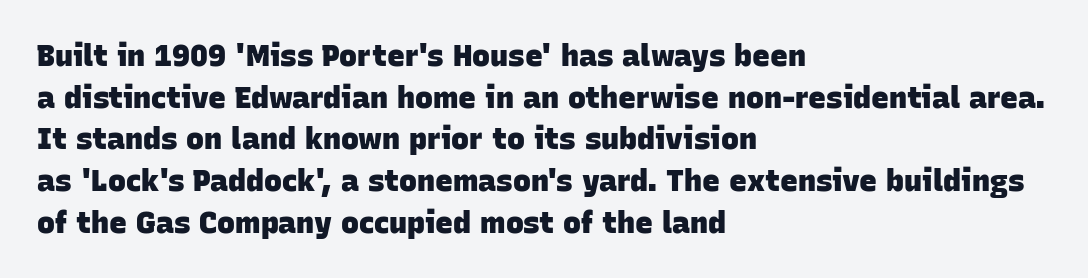
Q: Is the text bold? A: Yes.
Q: Is the typeface a serif or a sans-serif typeface? A: Sans-serif.
Q: Is the text underlined? A: No.
Q: How is the paragraph aligned? A: Left-aligned.
Q: Is the spacing between letters normal or unusually wide? A: Normal.
Q: Is the spacing between lines tight, normal or loose? A: Normal.
Q: Width (condensed, normal, or wide)? A: Normal.
Q: Stroke contrast? A: Low.
Q: x-height? A: Large.
Q: Monospaced? A: No.
